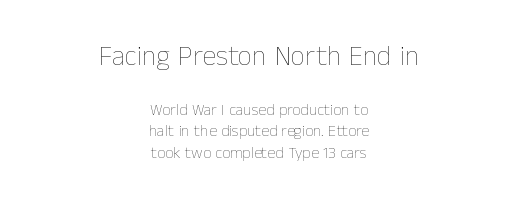
The image shows 28 px thin type, upright; set centered, normal line spacing (1.32x), normal letter spacing, not underlined; the first (top) block is 1.75x larger; low stroke contrast and a medium x-height.
